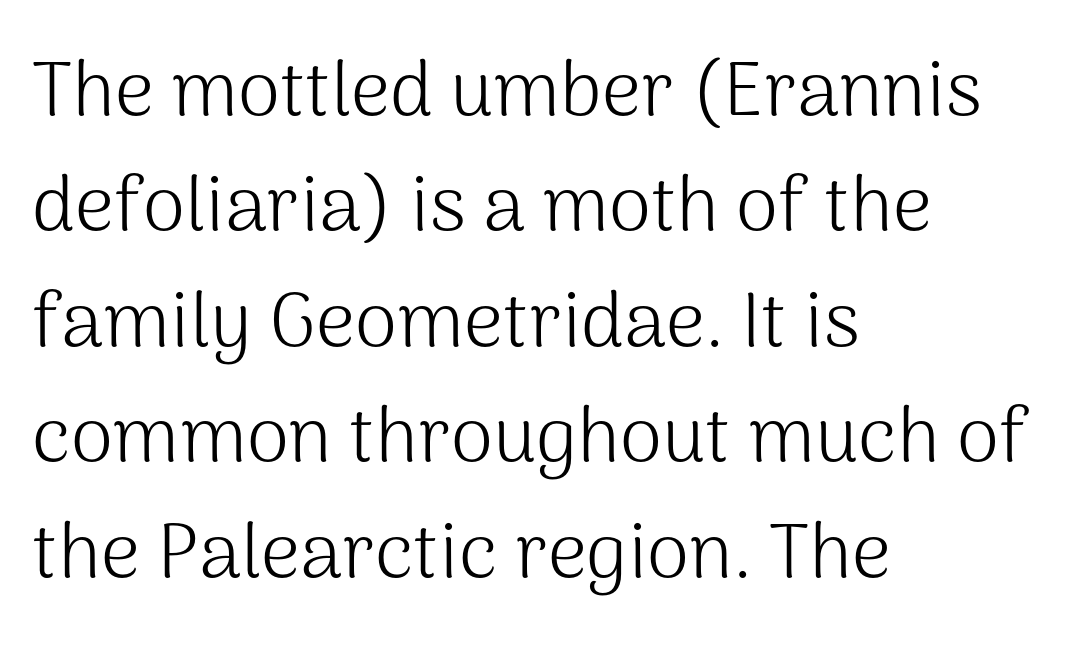
The image shows 77 px light sans-serif type, upright; set left-aligned, normal line spacing (1.5x), normal letter spacing, not underlined; medium stroke contrast and a medium x-height.
